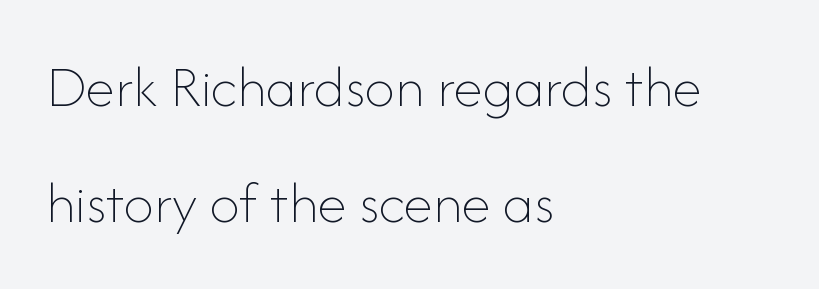
The image shows 60 px thin type, upright; set left-aligned, loose line spacing (1.94x), normal letter spacing, not underlined; low stroke contrast and a small x-height.
